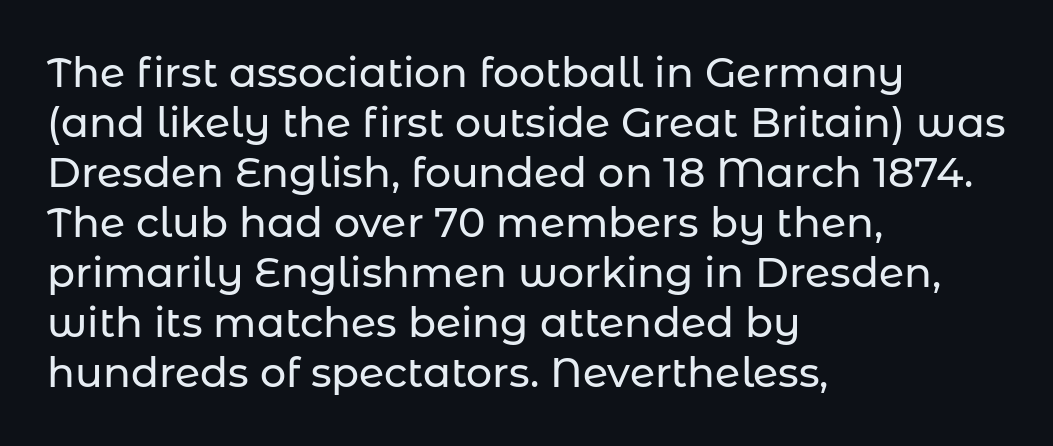
Q: Is the text italic (slanted)? A: No, it is upright.
Q: Is the typeface a serif or a sans-serif typeface? A: Sans-serif.
Q: Is the text underlined? A: No.
Q: How is the paragraph aligned? A: Left-aligned.
Q: Is the spacing between letters normal or unusually wide? A: Normal.
Q: Width (condensed, normal, or wide)? A: Normal.
Q: Stroke contrast? A: Low.
Q: x-height? A: Medium.
Q: Monospaced? A: No.
